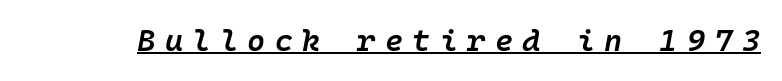
Q: Is the text bold? A: Semi-bold.
Q: Is the text italic (slanted)? A: Yes, it leans right by about 10 degrees.
Q: Is the text underlined? A: Yes.
Q: Is the spacing between letters normal or unusually wide? A: Unusually wide.
Q: Width (condensed, normal, or wide)? A: Normal.
Q: Stroke contrast? A: Low.
Q: x-height? A: Medium.
Q: Monospaced? A: Yes.
